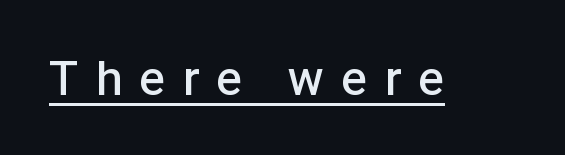
{"serif": "no", "italic": "no", "bold": "semi", "weight": "semibold", "width": "normal", "stroke_contrast": "low", "x_height": "medium", "monospaced": "no", "underline": "yes", "letter_spacing": "wide", "letter_spacing_em": 0.38, "glyph_px": 48}
